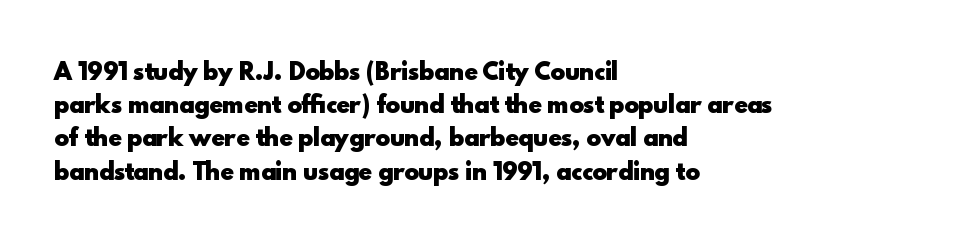
Leading matches the norm, producing a regular column. The area under the type is left untouched. Does extra space separate the letters? No, they use regular spacing. These lines were composed using upright roman letters.
